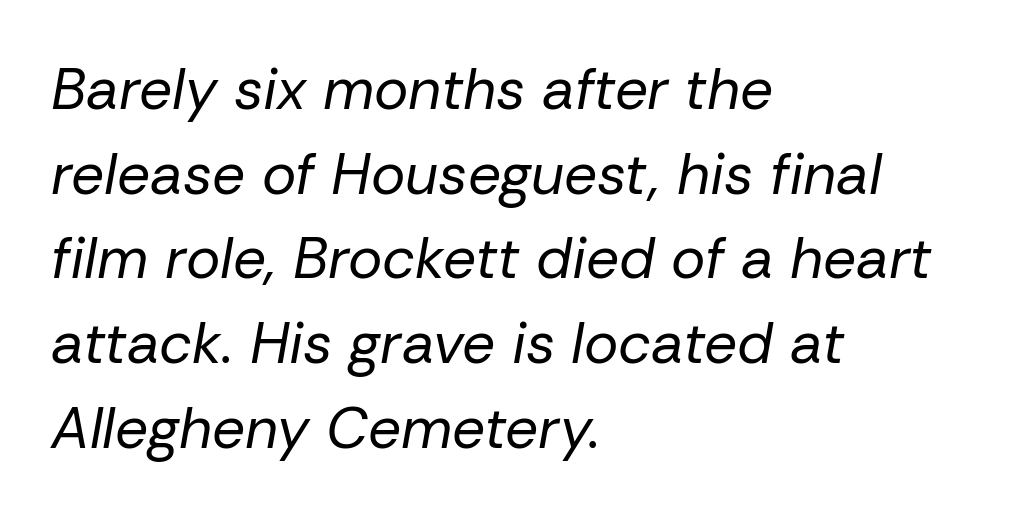
Lines of text with bare space underneath. Reading down the block, your eye returns to a fixed left position each line. Caption: face not bold, strokes unweighted. In terms of letterspacing, this is plain default setting. Style check: oblique.
